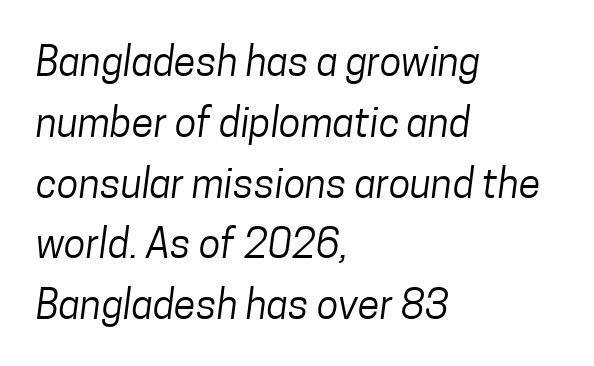
The image shows 40 px regular-weight, condensed sans-serif type; set left-aligned, normal line spacing (1.52x), normal letter spacing, not underlined; low stroke contrast and a medium x-height.
